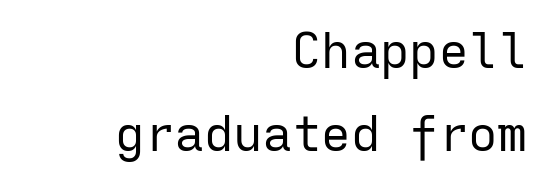
{"serif": "no", "italic": "no", "bold": "no", "weight": "regular", "width": "normal", "stroke_contrast": "low", "x_height": "medium", "monospaced": "yes", "underline": "no", "align": "right", "line_spacing": "normal", "line_spacing_ratio": 1.7, "letter_spacing": "normal", "letter_spacing_em": 0.0, "glyph_px": 49}
